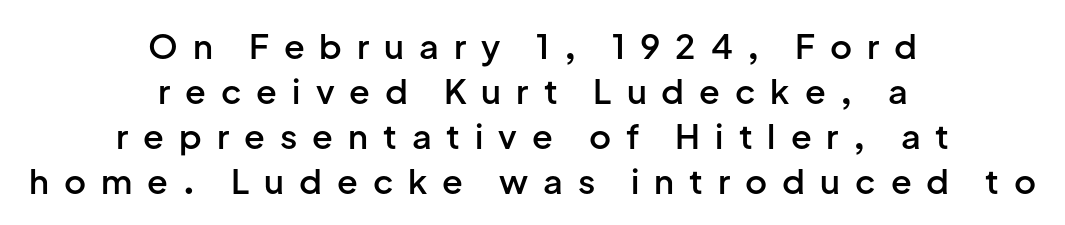
{"serif": "no", "italic": "no", "bold": "semi", "weight": "semibold", "width": "normal", "stroke_contrast": "low", "x_height": "medium", "monospaced": "no", "underline": "no", "align": "center", "line_spacing": "normal", "line_spacing_ratio": 1.32, "letter_spacing": "wide", "letter_spacing_em": 0.44, "glyph_px": 34}
